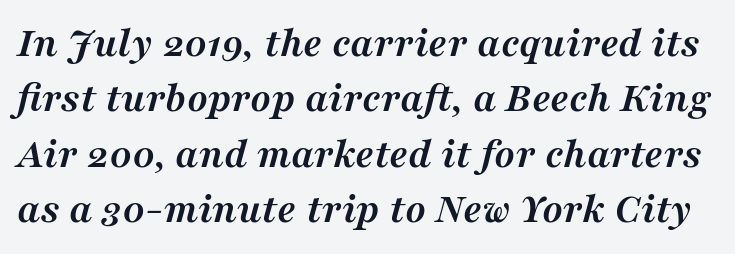
The image shows 43 px semibold serif type, italic (leaning right); set normal line spacing (1.29x), normal letter spacing, not underlined; medium stroke contrast and a medium x-height.
